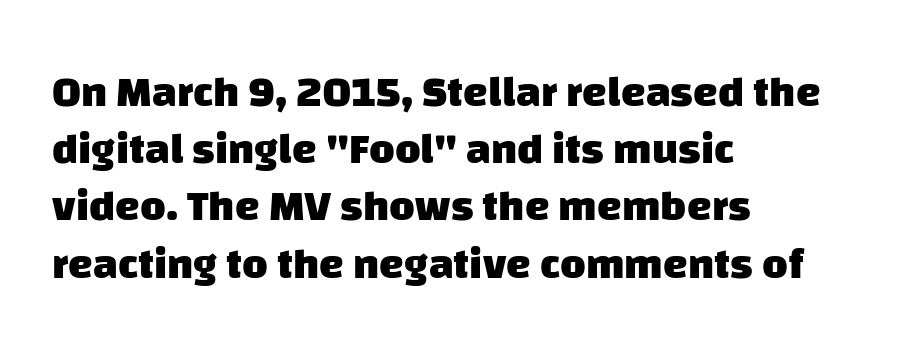
Q: Is the text bold? A: Yes.
Q: Is the typeface a serif or a sans-serif typeface? A: Sans-serif.
Q: Is the text underlined? A: No.
Q: How is the paragraph aligned? A: Left-aligned.
Q: Is the spacing between letters normal or unusually wide? A: Normal.
Q: Is the spacing between lines tight, normal or loose? A: Normal.
Q: Width (condensed, normal, or wide)? A: Normal.
Q: Stroke contrast? A: Low.
Q: x-height? A: Large.
Q: Monospaced? A: No.
